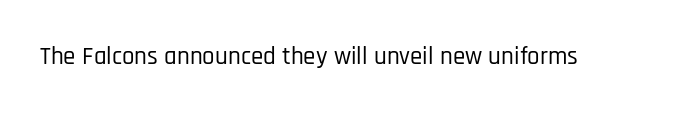
If you drew a line through each stem, it would be perfectly vertical. Characters follow at the spacing the type designer built in. The words here are not underlined.
